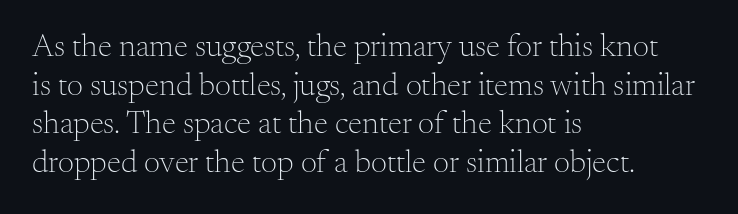
{"serif": "yes", "italic": "no", "bold": "no", "weight": "light", "width": "normal", "stroke_contrast": "medium", "x_height": "small", "monospaced": "no", "underline": "no", "align": "left", "line_spacing_ratio": 1.21, "letter_spacing": "normal", "letter_spacing_em": 0.0, "glyph_px": 32}
